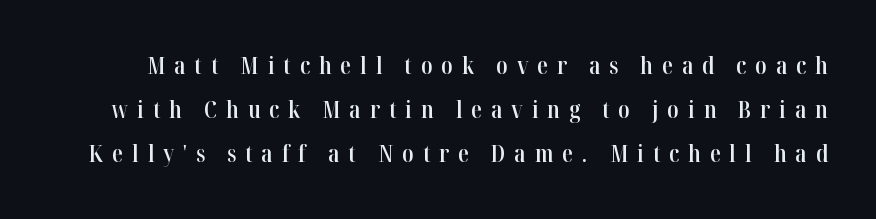
Honestly, the letter spacing is so wide it's the main thing you notice. The characters look somewhat weighty, a semibold short of true bold. The foot of each line stays bare and open. Unlike italic type, these characters show no tilt at all.
